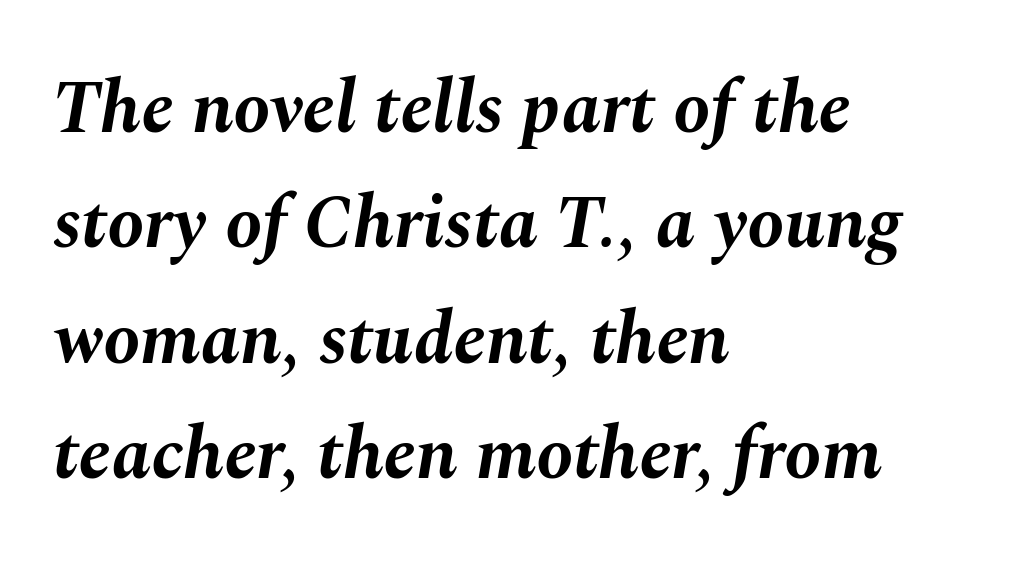
The image shows 74 px bold type, italic (leaning right); set left-aligned, normal line spacing (1.56x), normal letter spacing, not underlined; medium stroke contrast and a medium x-height.
